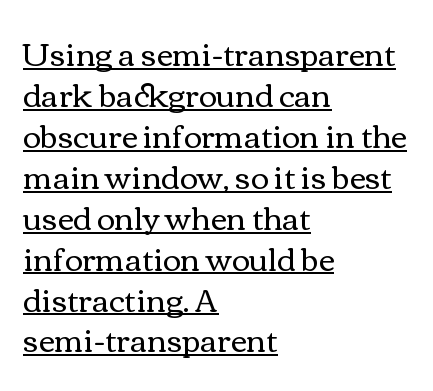
Spacing between characters is what you'd get straight out of the box. Leading matches the norm, producing a regular column. The lines are quadded left. Each line of the rendering has a horizontal stroke beneath the glyphs.
